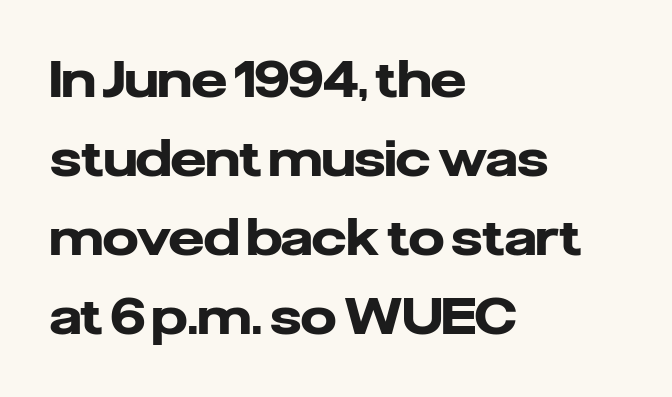
{"serif": "no", "italic": "no", "bold": "yes", "weight": "heavy", "width": "normal", "stroke_contrast": "low", "x_height": "medium", "monospaced": "no", "underline": "no", "align": "left", "line_spacing": "normal", "line_spacing_ratio": 1.58, "letter_spacing": "normal", "letter_spacing_em": 0.0, "glyph_px": 50}
